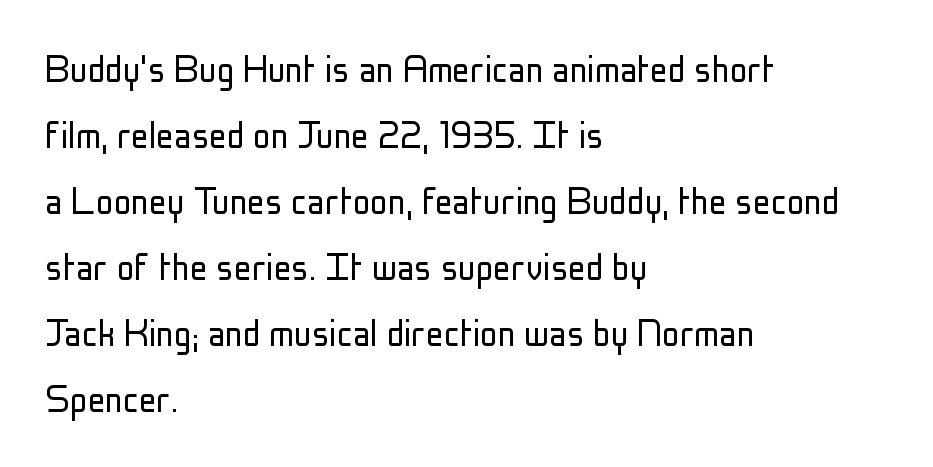
{"serif": "no", "italic": "no", "bold": "no", "weight": "light", "width": "condensed", "stroke_contrast": "low", "x_height": "medium", "monospaced": "no", "underline": "no", "align": "left", "line_spacing": "normal", "line_spacing_ratio": 1.5, "letter_spacing": "normal", "letter_spacing_em": 0.0, "glyph_px": 44}
